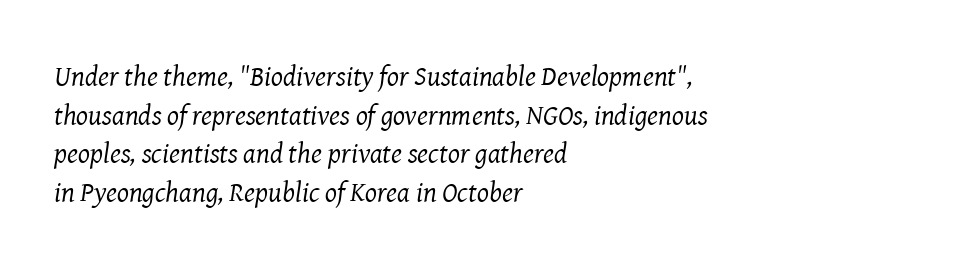
{"serif": "yes", "italic": "yes", "lean": "right", "slant_degrees": 8, "bold": "no", "weight": "regular", "width": "normal", "stroke_contrast": "medium", "x_height": "medium", "monospaced": "no", "underline": "no", "align": "left", "line_spacing": "normal", "line_spacing_ratio": 1.38, "letter_spacing": "normal", "letter_spacing_em": 0.0, "glyph_px": 28}
